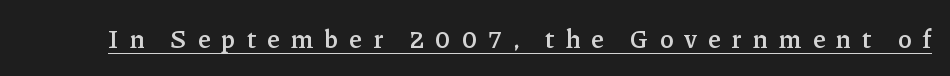
Q: Is the text bold? A: Semi-bold.
Q: Is the text italic (slanted)? A: No, it is upright.
Q: Is the text underlined? A: Yes.
Q: Is the spacing between letters normal or unusually wide? A: Unusually wide.
